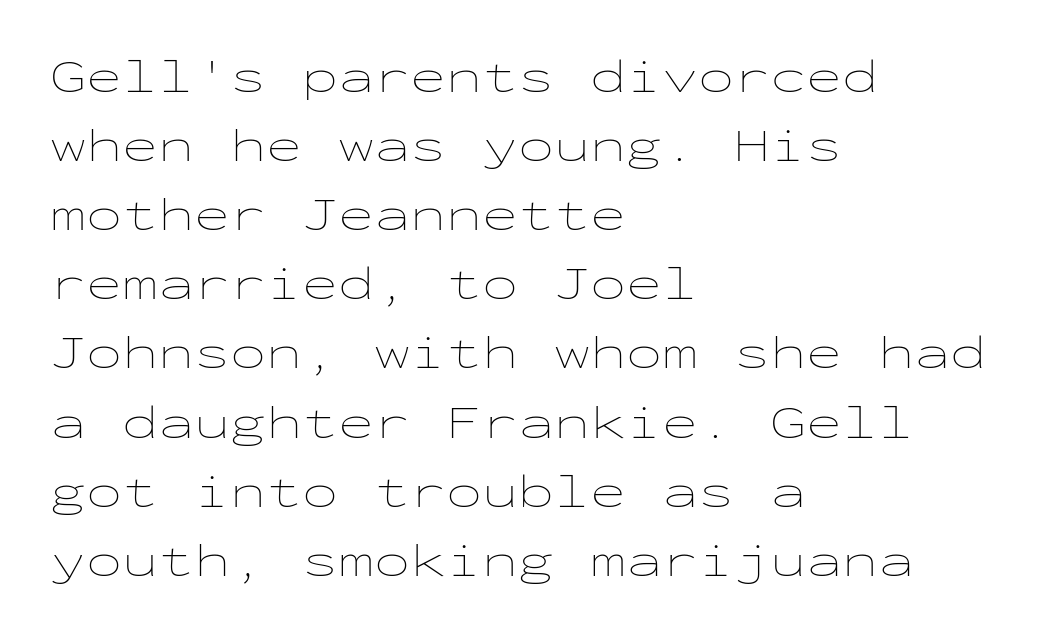
The image shows 48 px thin, wide type, upright, monospaced; set left-aligned, normal line spacing (1.44x), normal letter spacing, not underlined; low stroke contrast and a medium x-height.
